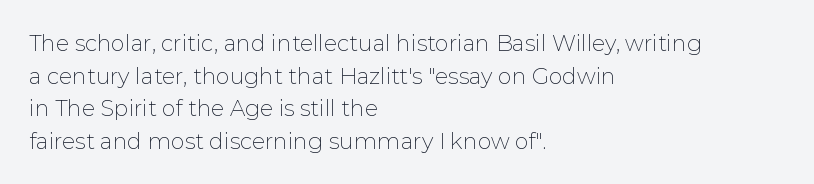
{"italic": "no", "bold": "no", "underline": "no", "align": "left", "line_spacing": "normal", "line_spacing_ratio": 1.48, "letter_spacing": "normal", "letter_spacing_em": 0.0, "glyph_px": 22}
